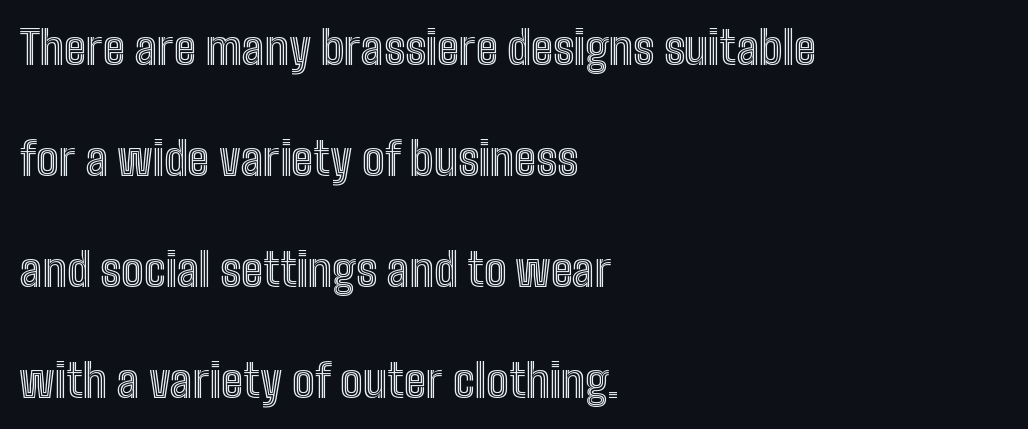
The image shows 45 px condensed type, upright; set left-aligned, loose line spacing (2.47x), normal letter spacing, not underlined; a medium x-height.
